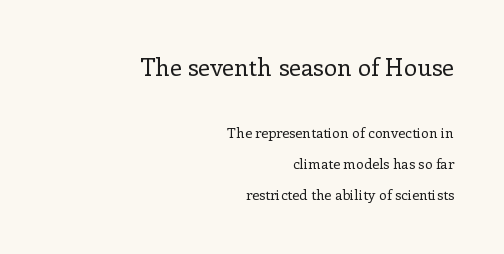
The image shows 24 px text type, upright; set right-aligned, loose line spacing (2.2x), normal letter spacing, not underlined; the first (top) block is 1.71x larger.
